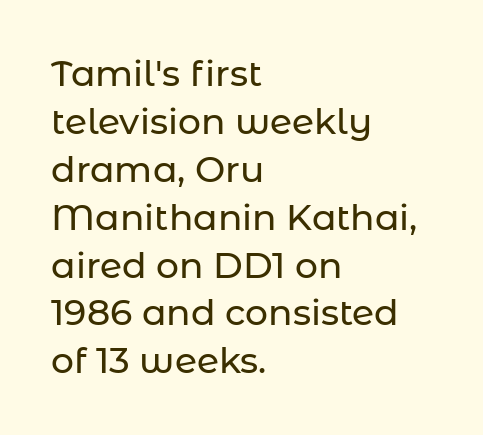
The image shows 36 px sans-serif type, upright; set left-aligned, normal line spacing (1.33x), normal letter spacing, not underlined; low stroke contrast and a medium x-height.
